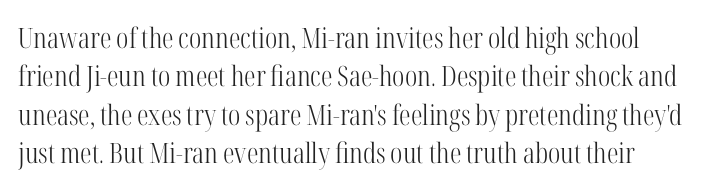
Q: Is the text bold? A: No.
Q: Is the text italic (slanted)? A: No, it is upright.
Q: Is the typeface a serif or a sans-serif typeface? A: Serif.
Q: Is the text underlined? A: No.
Q: Is the spacing between letters normal or unusually wide? A: Normal.
Q: Is the spacing between lines tight, normal or loose? A: Normal.
Q: Width (condensed, normal, or wide)? A: Condensed.
Q: Stroke contrast? A: High.
Q: x-height? A: Medium.
Q: Monospaced? A: No.
